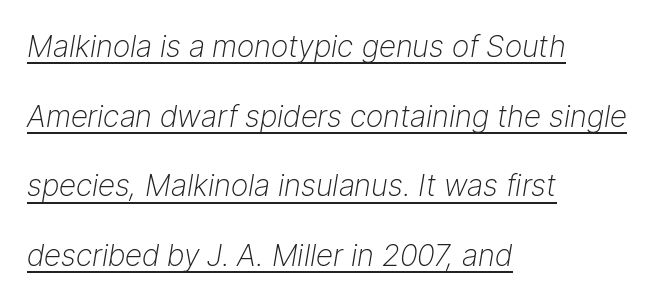
A quiet, ordinary-to-light weight characterises the typeface. Where is the straight margin? On the left. Check the space under the baseline: a stroke is drawn there. The leading is generous, giving the passage an open texture. This rendering leaves character spacing at its baseline value. The passage shown leans; its letterforms are oblique.
